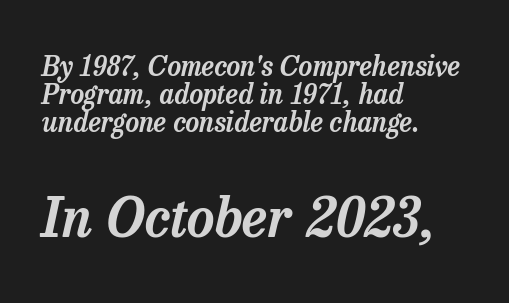
One-word summary of the alignment: left. The rendering enlarges the type as you move from the upper chunk to the lower. Honestly, the rows look squashed on top of each other. There's an unmistakable incline to the writing here.
